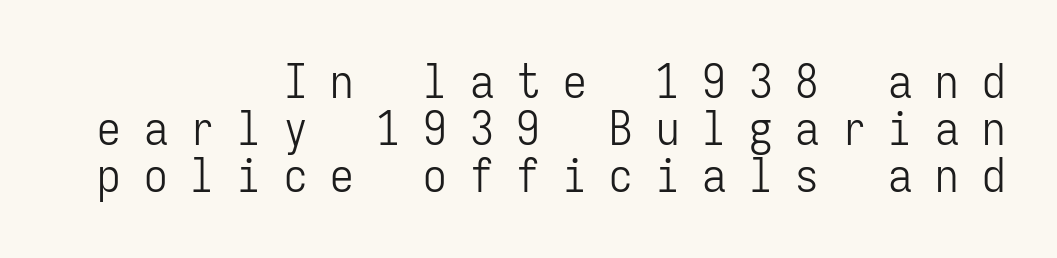
The image shows 47 px light, condensed sans-serif type, upright, monospaced; set right-aligned, tight line spacing (1.0x), unusually wide letter spacing (+0.49 em), not underlined; low stroke contrast and a medium x-height.
